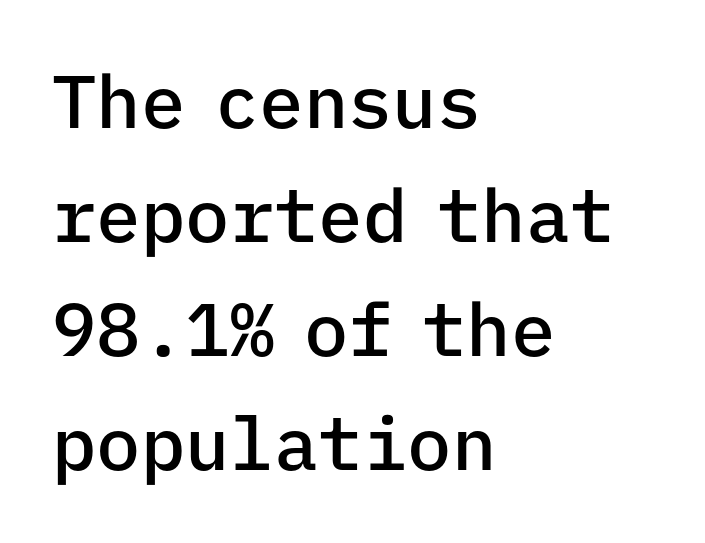
The lines are quadded left. Regular leading. A roman cut, with each character standing at attention. Words appear dense and cohesive because spacing is normal. Bold? Not quite — semibold, heavier than regular but stopping short.
